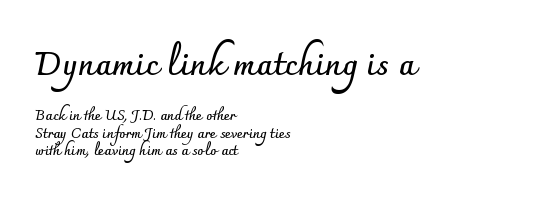
Q: Is the text bold? A: Yes.
Q: Is the text italic (slanted)? A: Yes.
Q: Is the typeface a serif or a sans-serif typeface? A: Sans-serif.
Q: Is the text underlined? A: No.
Q: How is the paragraph aligned? A: Left-aligned.
Q: Is the spacing between letters normal or unusually wide? A: Normal.
Q: Is the spacing between lines tight, normal or loose? A: Normal.
Q: Which block of text is set in a larger size, the first (top) or the second (bottom)? A: The first (top) one.
Q: Width (condensed, normal, or wide)? A: Normal.
Q: Stroke contrast? A: Low.
Q: x-height? A: Small.
Q: Monospaced? A: No.
